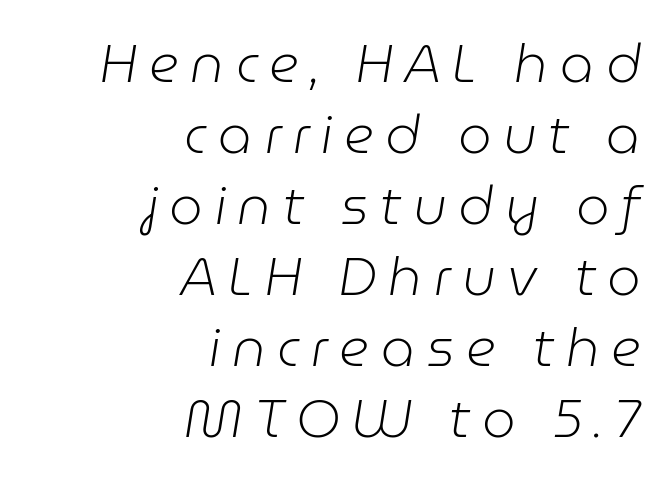
{"italic": "yes", "lean": "right", "slant_degrees": 9, "bold": "no", "weight": "light", "width": "normal", "stroke_contrast": "low", "x_height": "medium", "monospaced": "no", "underline": "no", "align": "right", "line_spacing": "normal", "line_spacing_ratio": 1.34, "letter_spacing": "wide", "letter_spacing_em": 0.22, "glyph_px": 53}
